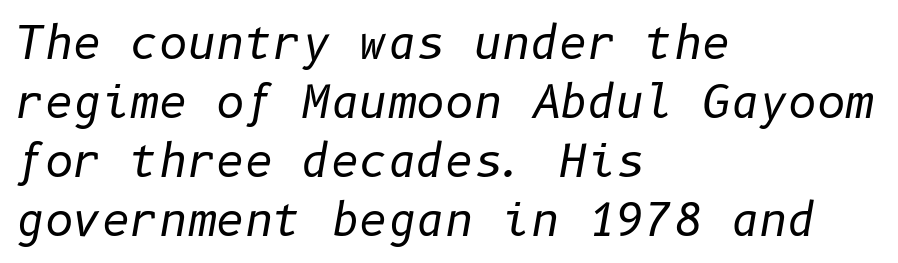
Q: Is the text bold? A: No.
Q: Is the text italic (slanted)? A: Yes, it leans right by about 10 degrees.
Q: Is the text underlined? A: No.
Q: How is the paragraph aligned? A: Left-aligned.
Q: Is the spacing between letters normal or unusually wide? A: Normal.
Q: Is the spacing between lines tight, normal or loose? A: Normal.
Q: Width (condensed, normal, or wide)? A: Normal.
Q: Stroke contrast? A: Low.
Q: x-height? A: Medium.
